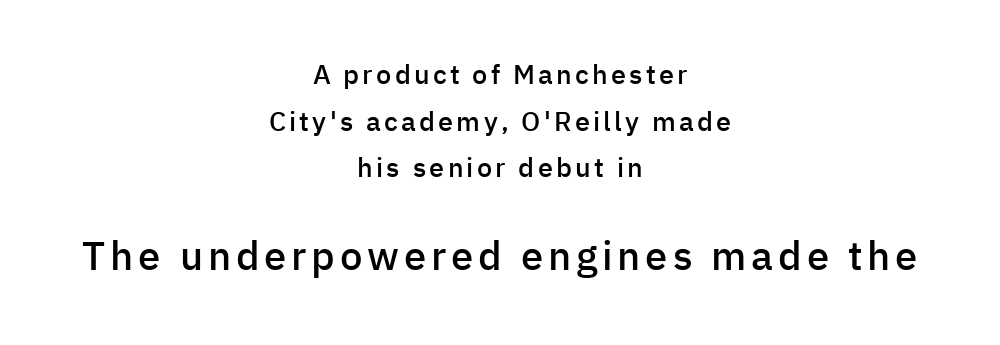
The image shows 40 px semibold sans-serif type, upright; set centered, line spacing 1.73x, not underlined; the second (bottom) block is 1.48x larger; low stroke contrast and a medium x-height.
